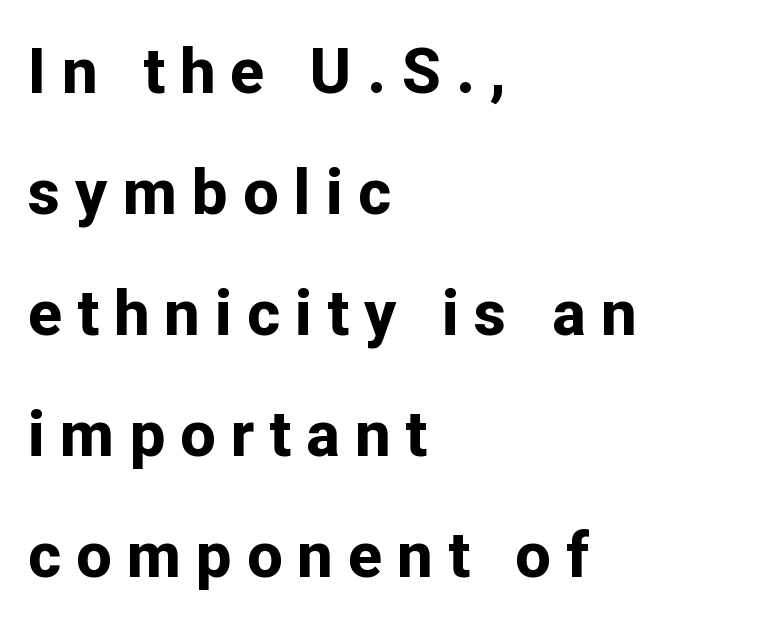
Q: Is the text bold? A: Yes.
Q: Is the text italic (slanted)? A: No, it is upright.
Q: Is the typeface a serif or a sans-serif typeface? A: Sans-serif.
Q: Is the text underlined? A: No.
Q: How is the paragraph aligned? A: Left-aligned.
Q: Is the spacing between letters normal or unusually wide? A: Unusually wide.
Q: Is the spacing between lines tight, normal or loose? A: Loose.
Q: Width (condensed, normal, or wide)? A: Normal.
Q: Stroke contrast? A: Low.
Q: x-height? A: Medium.
Q: Monospaced? A: No.
